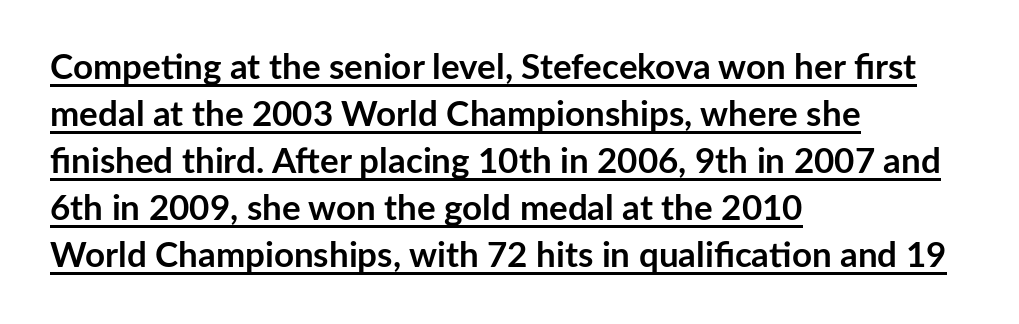
Examine the stroke ends and you'll find no serifs. The rendering keeps characters at their native spacing. Weight check: bold — yes, fully. Every row of glyphs begins at an identical x-position on the left. The designer left line spacing at the default.
